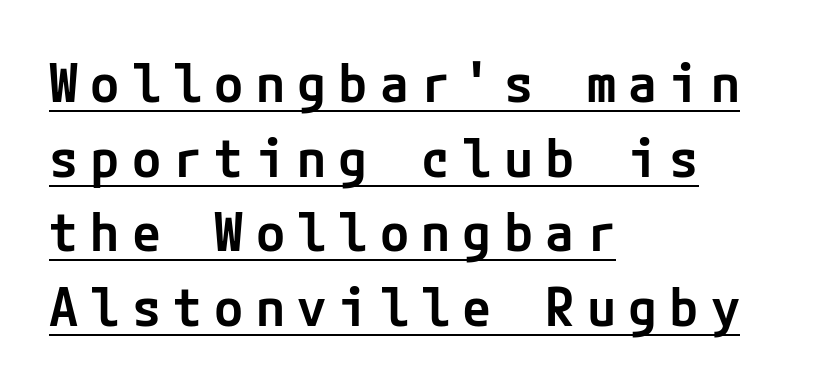
{"serif": "no", "italic": "no", "bold": "semi", "weight": "semibold", "width": "normal", "stroke_contrast": "low", "x_height": "medium", "underline": "yes", "align": "left", "line_spacing": "normal", "line_spacing_ratio": 1.41, "letter_spacing": "wide", "letter_spacing_em": 0.23, "glyph_px": 53}
